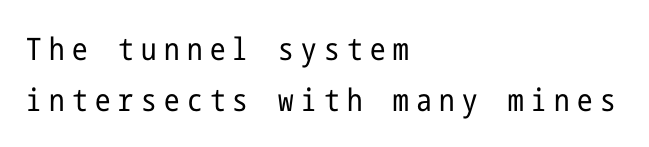
The paragraph shown leans on its left margin. Unlike a traditional serif, this face leaves its strokes unadorned. The face used here is rendered with a markedly widened letterfit. Heft: none added — not bold. Lines of text with bare space underneath.
